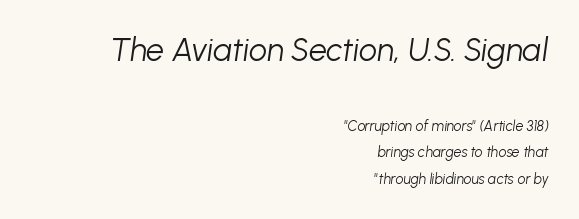
The image shows 32 px light type, italic (leaning right); set right-aligned, loose line spacing (1.91x), normal letter spacing, not underlined; the first (top) block is 2.29x larger; low stroke contrast and a medium x-height.
